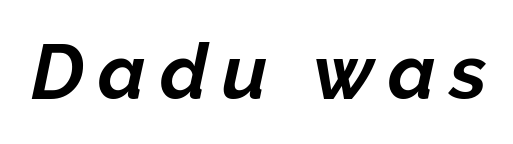
{"italic": "yes", "lean": "right", "slant_degrees": 12, "bold": "yes", "weight": "bold", "width": "normal", "stroke_contrast": "low", "x_height": "medium", "monospaced": "no", "underline": "no", "glyph_px": 77}
